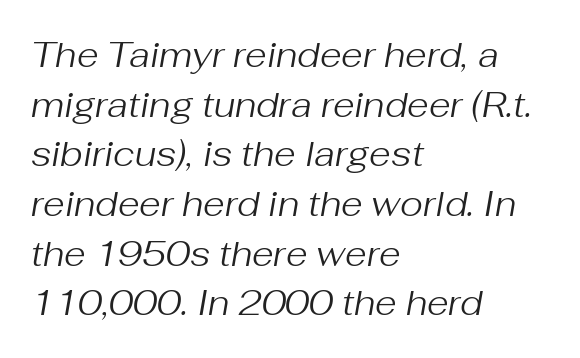
The image shows 35 px regular-weight type, italic (leaning right); set left-aligned, normal line spacing (1.42x), normal letter spacing, not underlined; medium stroke contrast and a medium x-height.
